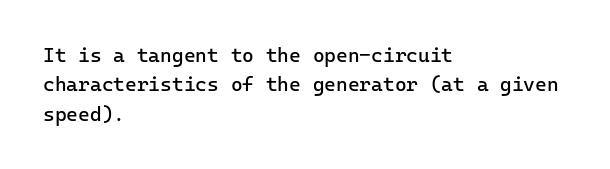
Q: Is the text bold? A: No.
Q: Is the text italic (slanted)? A: No, it is upright.
Q: Is the text underlined? A: No.
Q: How is the paragraph aligned? A: Left-aligned.
Q: Is the spacing between letters normal or unusually wide? A: Normal.
Q: Is the spacing between lines tight, normal or loose? A: Normal.
